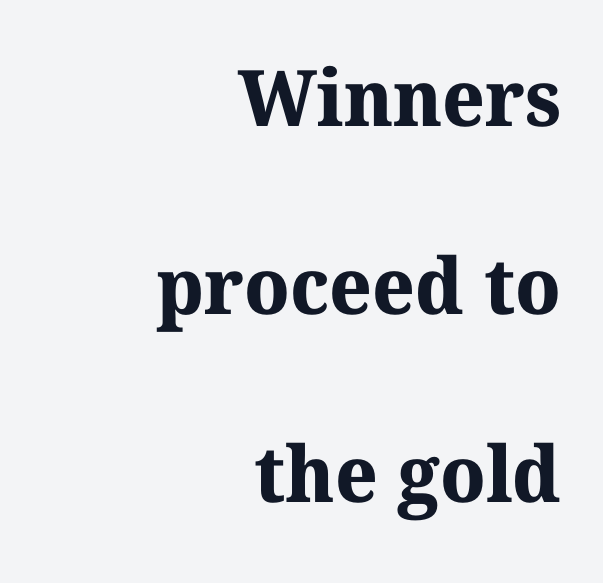
Q: Is the text bold? A: Yes.
Q: Is the typeface a serif or a sans-serif typeface? A: Serif.
Q: Is the text underlined? A: No.
Q: How is the paragraph aligned? A: Right-aligned.
Q: Is the spacing between letters normal or unusually wide? A: Normal.
Q: Is the spacing between lines tight, normal or loose? A: Loose.
Q: Width (condensed, normal, or wide)? A: Normal.
Q: Stroke contrast? A: Medium.
Q: x-height? A: Medium.
Q: Monospaced? A: No.
